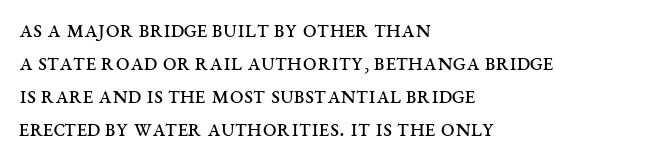
The image shows 25 px text type, upright; set left-aligned, normal line spacing (1.32x), normal letter spacing, not underlined.
